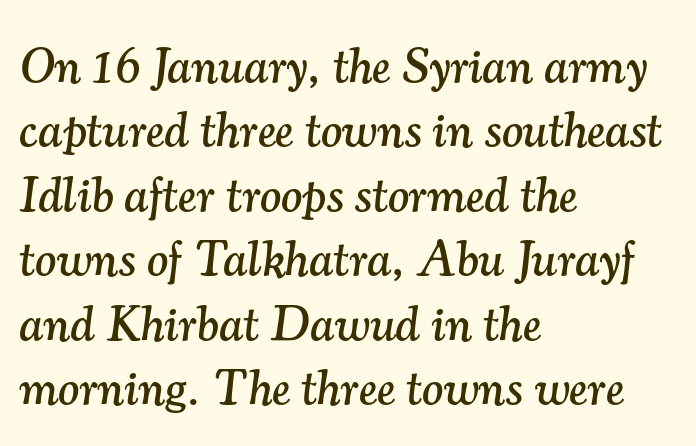
The image shows 50 px serif type, italic (leaning right); set left-aligned, normal line spacing (1.29x), normal letter spacing, not underlined; medium stroke contrast and a small x-height.
